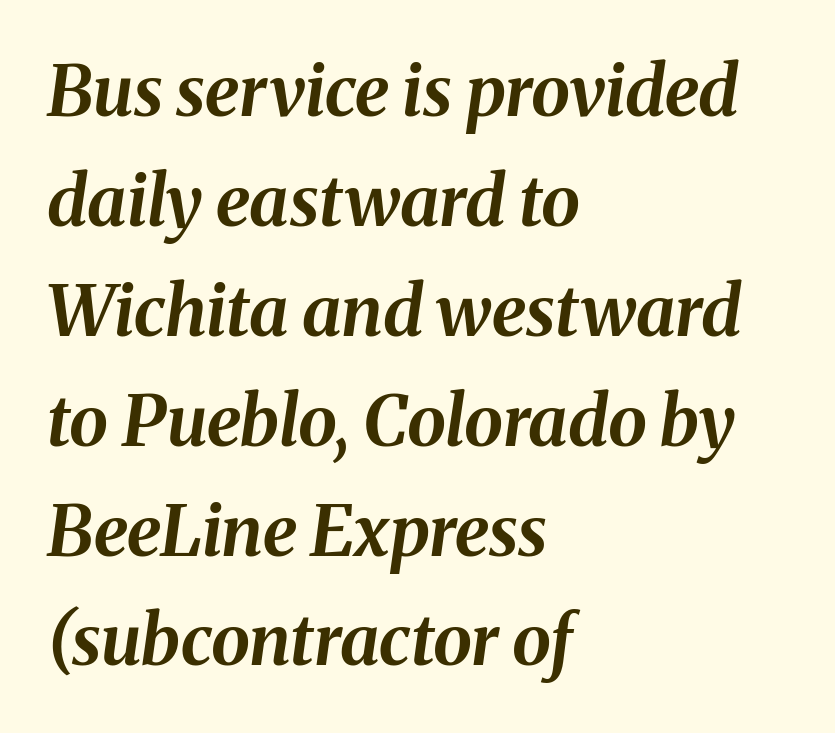
{"italic": "yes", "lean": "right", "slant_degrees": 8, "bold": "yes", "weight": "bold", "width": "normal", "stroke_contrast": "medium", "x_height": "medium", "monospaced": "no", "underline": "no", "align": "left", "line_spacing": "normal", "line_spacing_ratio": 1.57, "letter_spacing": "normal", "letter_spacing_em": 0.0, "glyph_px": 70}
